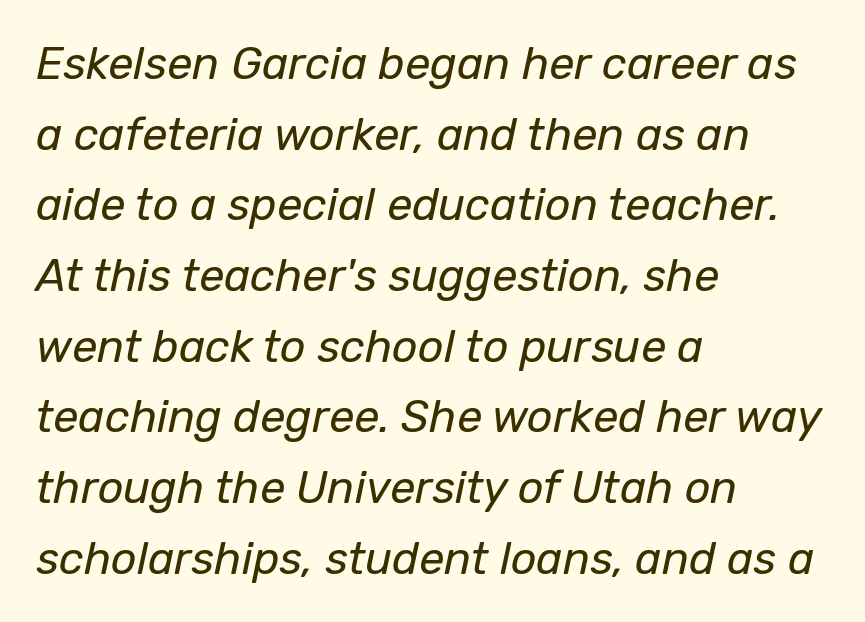
The image shows 45 px regular-weight type, italic (leaning right); set left-aligned, normal line spacing (1.57x), normal letter spacing, not underlined; low stroke contrast and a medium x-height.
